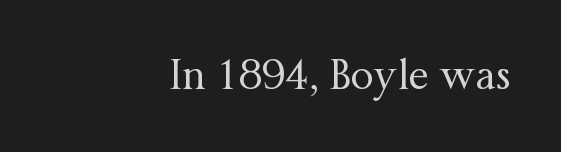
{"serif": "yes", "italic": "no", "bold": "no", "weight": "regular", "width": "normal", "stroke_contrast": "medium", "x_height": "medium", "monospaced": "no", "underline": "no", "align": "right", "letter_spacing": "normal", "letter_spacing_em": 0.0, "glyph_px": 41}
